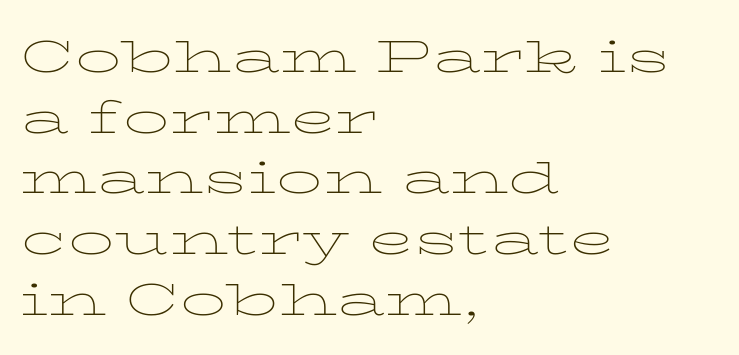
All the whitespace from short lines collects on the right. Stem width sits at or under what a default text font uses. How are the letters spaced? Ordinarily, with no added tracking. This sample uses a serif face. This block has exactly the height ordinary leading produces.
